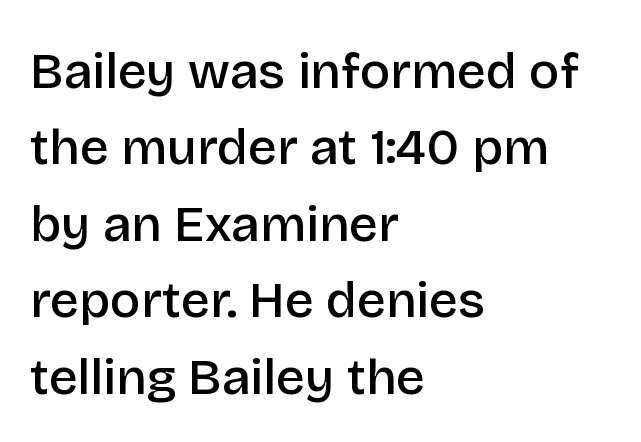
The image shows 51 px semibold sans-serif type, upright; set left-aligned, normal line spacing (1.5x), normal letter spacing, not underlined; low stroke contrast and a large x-height.
